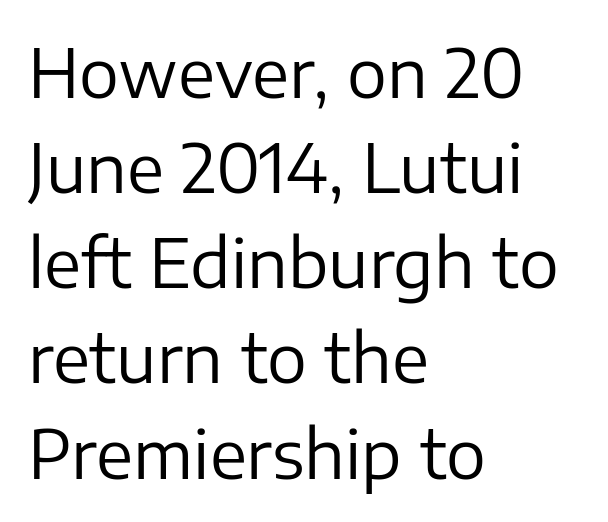
{"serif": "no", "italic": "no", "bold": "no", "weight": "regular", "width": "normal", "stroke_contrast": "low", "x_height": "medium", "monospaced": "no", "underline": "no", "align": "left", "line_spacing": "normal", "line_spacing_ratio": 1.42, "letter_spacing": "normal", "letter_spacing_em": 0.0, "glyph_px": 67}
